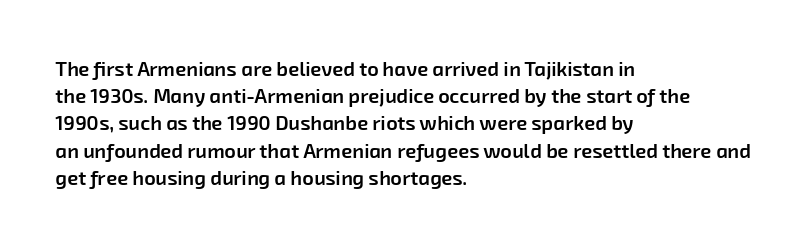
Q: Is the text bold? A: Semi-bold.
Q: Is the text underlined? A: No.
Q: How is the paragraph aligned? A: Left-aligned.
Q: Is the spacing between letters normal or unusually wide? A: Normal.
Q: Is the spacing between lines tight, normal or loose? A: Normal.
